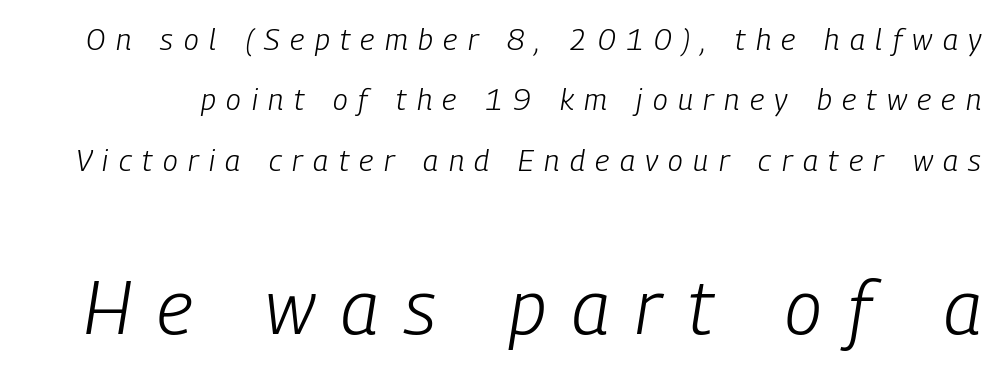
Q: Is the text bold? A: No.
Q: Is the text italic (slanted)? A: Yes, it leans right by about 9 degrees.
Q: Is the text underlined? A: No.
Q: Is the spacing between letters normal or unusually wide? A: Unusually wide.
Q: Is the spacing between lines tight, normal or loose? A: Loose.
Q: Which block of text is set in a larger size, the first (top) or the second (bottom)? A: The second (bottom) one.
Q: Width (condensed, normal, or wide)? A: Condensed.
Q: Stroke contrast? A: Low.
Q: x-height? A: Medium.
Q: Monospaced? A: No.
